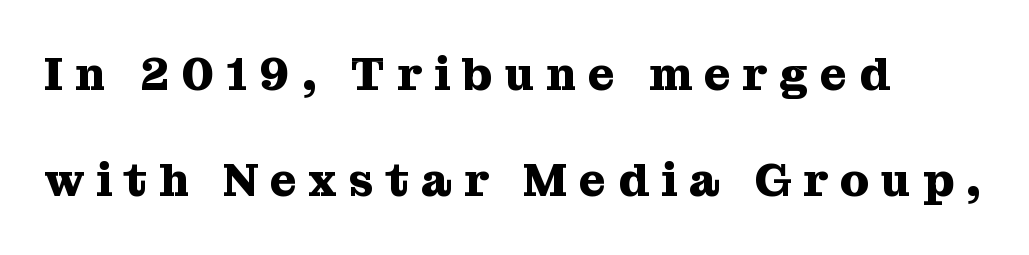
Q: Is the text bold? A: Yes.
Q: Is the text italic (slanted)? A: No, it is upright.
Q: Is the typeface a serif or a sans-serif typeface? A: Serif.
Q: Is the text underlined? A: No.
Q: How is the paragraph aligned? A: Left-aligned.
Q: Is the spacing between letters normal or unusually wide? A: Unusually wide.
Q: Is the spacing between lines tight, normal or loose? A: Loose.
Q: Width (condensed, normal, or wide)? A: Normal.
Q: Stroke contrast? A: Medium.
Q: x-height? A: Medium.
Q: Monospaced? A: No.
